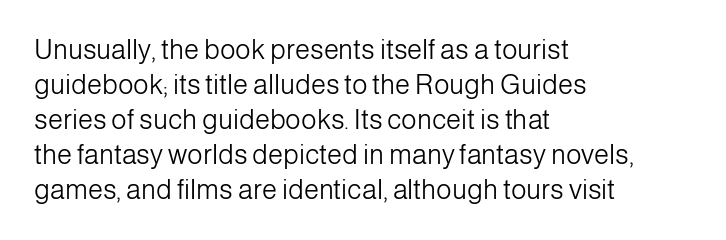
Q: Is the text bold? A: No.
Q: Is the text italic (slanted)? A: No, it is upright.
Q: Is the text underlined? A: No.
Q: How is the paragraph aligned? A: Left-aligned.
Q: Is the spacing between letters normal or unusually wide? A: Normal.
Q: Is the spacing between lines tight, normal or loose? A: Normal.
